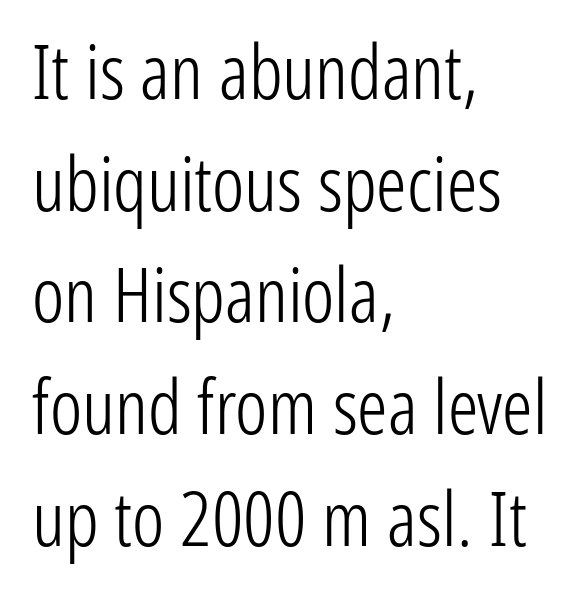
Here the designer chose a conventional face with non-uniform glyph widths. Decoration check: the copy has no underline. Is the letter spacing exaggerated? No — it looks like the ordinary default. This sample keeps an unexceptional amount of space between lines. In terms of letterform style, serifs are entirely absent. The face looks like a standard text weight, possibly lighter.
